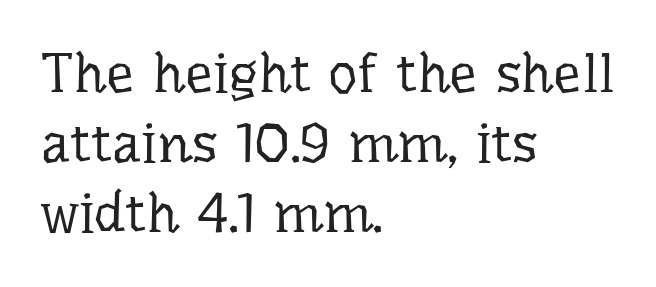
Casual observation: everything's shoved over to the left. Characters follow at the spacing the type designer built in. The passage shown is typed in a proportional face where columns would drift. The strokes carry an ordinary text weight at most. The axis of the letterforms is exactly vertical.
